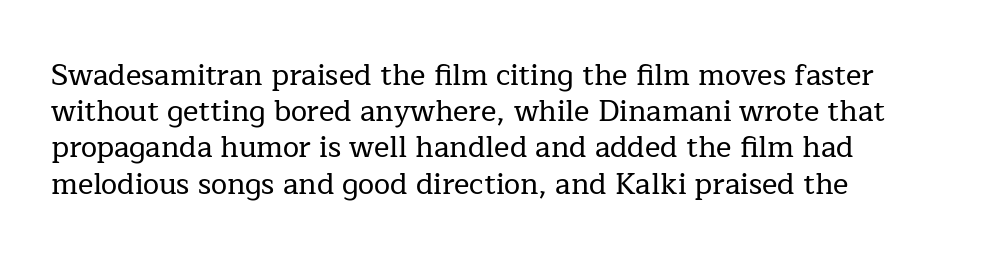
The image shows 29 px serif type, upright; set left-aligned, normal line spacing (1.25x), normal letter spacing, not underlined; low stroke contrast and a medium x-height.
